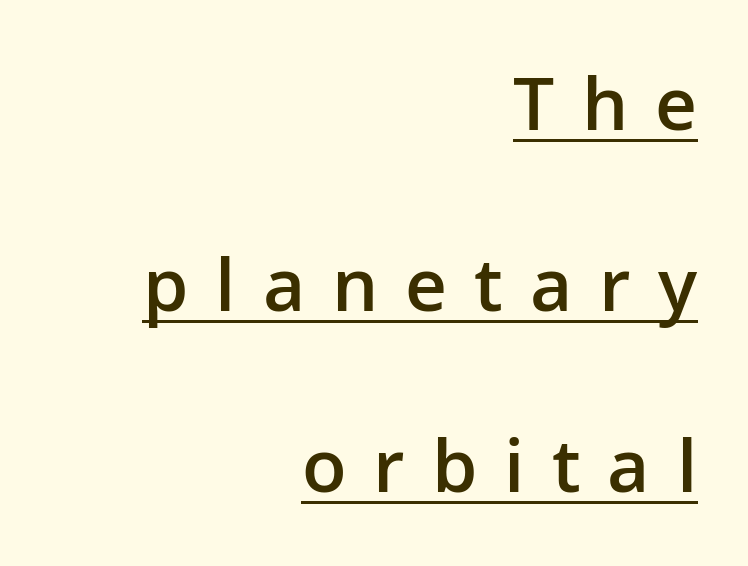
Its strokes are somewhat broadened, the hallmark of semibold type. Note the varied advance widths — an 'i' is clearly narrower than an 'm'. The block of text is sparse from top to bottom, with ample space between rows. The lettering holds an erect, upright posture throughout. Tracking here is generous; glyphs stand well apart from one another. The face used here is a sans, in the tradition of grotesques and geometrics.
